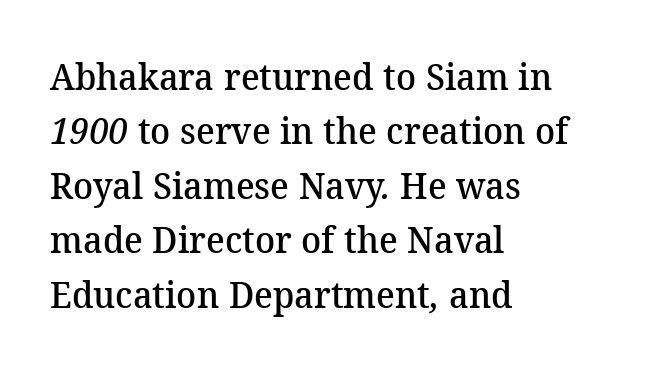
{"serif": "yes", "bold": "semi", "weight": "semibold", "width": "normal", "stroke_contrast": "medium", "x_height": "medium", "monospaced": "no", "underline": "no", "align": "left", "line_spacing": "normal", "line_spacing_ratio": 1.47, "letter_spacing": "normal", "letter_spacing_em": 0.0, "glyph_px": 37}
